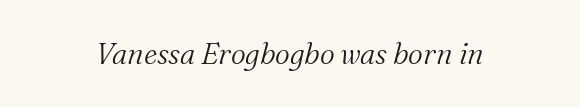
Letters rest on an invisible, unmarked baseline. The font family rendered here belongs to the serif group. Note the varied advance widths — an 'i' is clearly narrower than an 'm'. Compared with ordinary roman type, these characters are visibly tilted.
